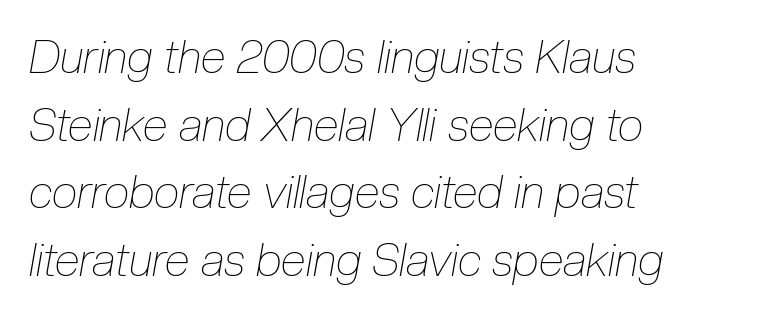
The image shows 46 px thin, condensed type, italic (leaning right); set left-aligned, normal line spacing (1.47x), normal letter spacing, not underlined; low stroke contrast and a medium x-height.
